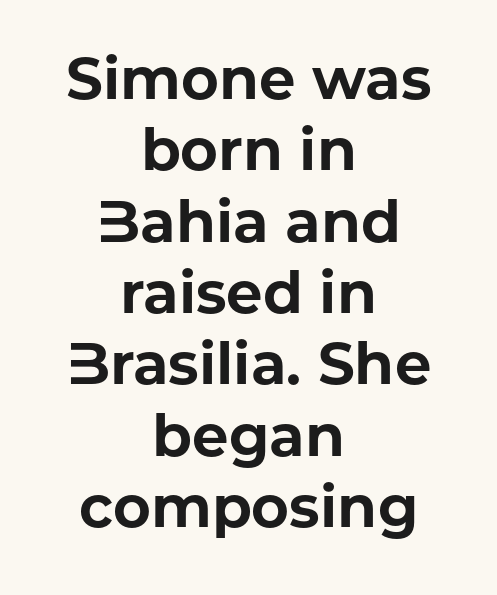
The image shows 58 px bold sans-serif type, upright; set centered, line spacing 1.23x, normal letter spacing, not underlined; low stroke contrast and a medium x-height.
